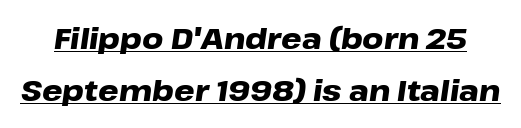
{"italic": "yes", "lean": "right", "slant_degrees": 8, "bold": "yes", "weight": "heavy", "width": "wide", "stroke_contrast": "low", "x_height": "medium", "monospaced": "no", "underline": "yes", "line_spacing_ratio": 1.8, "letter_spacing": "normal", "letter_spacing_em": 0.0, "glyph_px": 29}
